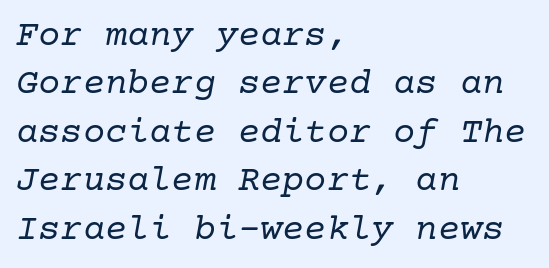
The image shows 37 px regular-weight serif type, italic (leaning right); set left-aligned, normal line spacing (1.31x), normal letter spacing, not underlined; low stroke contrast and a medium x-height.
